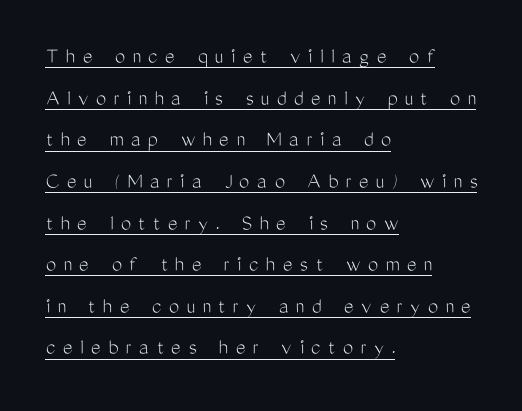
{"italic": "no", "bold": "no", "underline": "yes", "align": "left", "line_spacing_ratio": 1.81, "letter_spacing": "wide", "letter_spacing_em": 0.32, "glyph_px": 23}
